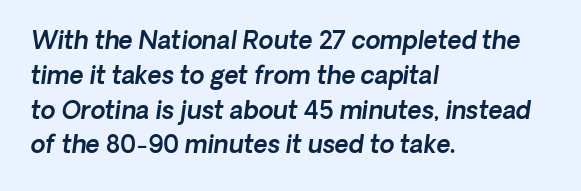
Line starts are locked; line ends wander. Does the leading feel generous? No, just average. Only glyphs here, with clear space below each row. This rendering leaves character spacing at its baseline value.
